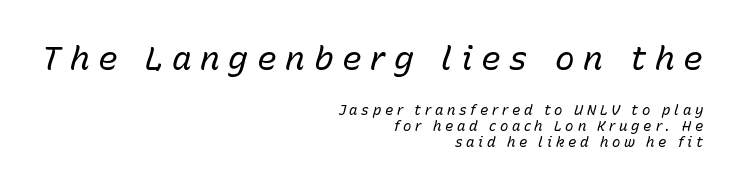
The image shows 33 px regular-weight type, italic (leaning right); set right-aligned, tight line spacing (1.12x), unusually wide letter spacing (+0.26 em), not underlined; the first (top) block is 2.36x larger; low stroke contrast and a medium x-height.
